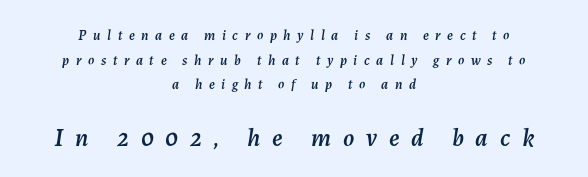
Q: Is the text italic (slanted)? A: Yes, it leans right by about 7 degrees.
Q: Is the text underlined? A: No.
Q: How is the paragraph aligned? A: Centered.
Q: Is the spacing between letters normal or unusually wide? A: Unusually wide.
Q: Which block of text is set in a larger size, the first (top) or the second (bottom)? A: The second (bottom) one.
